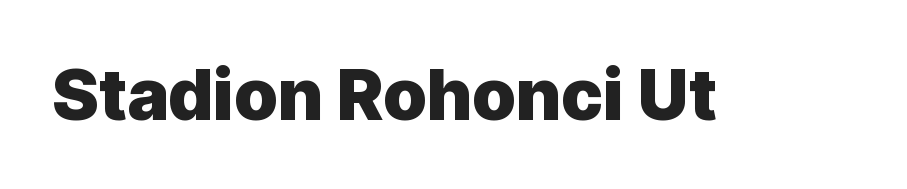
Q: Is the text bold? A: Yes.
Q: Is the text italic (slanted)? A: No, it is upright.
Q: Is the typeface a serif or a sans-serif typeface? A: Sans-serif.
Q: Is the text underlined? A: No.
Q: Is the spacing between letters normal or unusually wide? A: Normal.
Q: Width (condensed, normal, or wide)? A: Normal.
Q: x-height? A: Medium.
Q: Monospaced? A: No.
